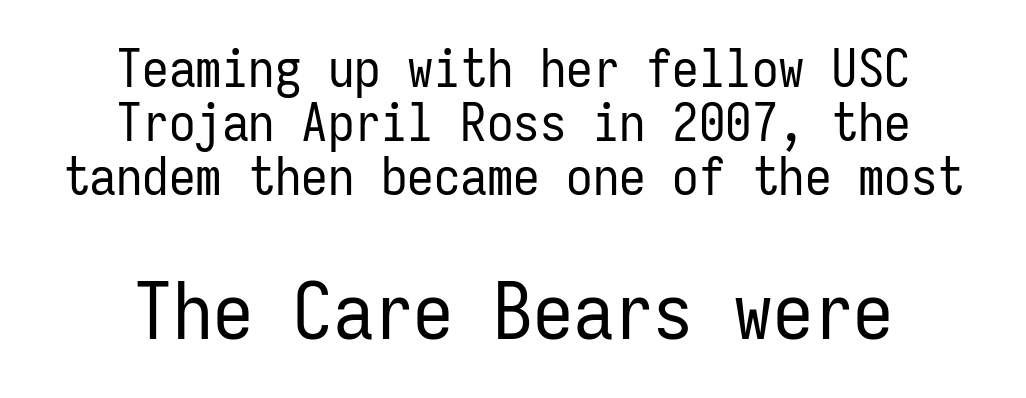
The words here are not underlined. Casual observation: everything's sitting right in the middle. Students, observe: this is what under-led, compact text looks like. Every character sits straight up, as roman type does. A typesetter would call this monospace, since all characters share one set width.
